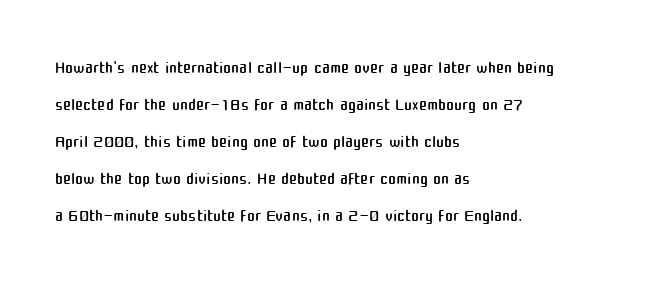
The image shows 24 px text type, upright; set left-aligned, normal line spacing (1.54x), normal letter spacing, not underlined.
